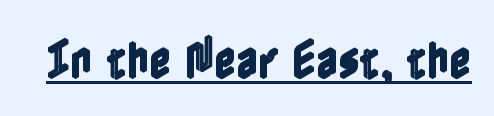
No extra tracking has been applied to these lines. Characters remain perfectly vertical along every line. A typographer would call this underscored text.
